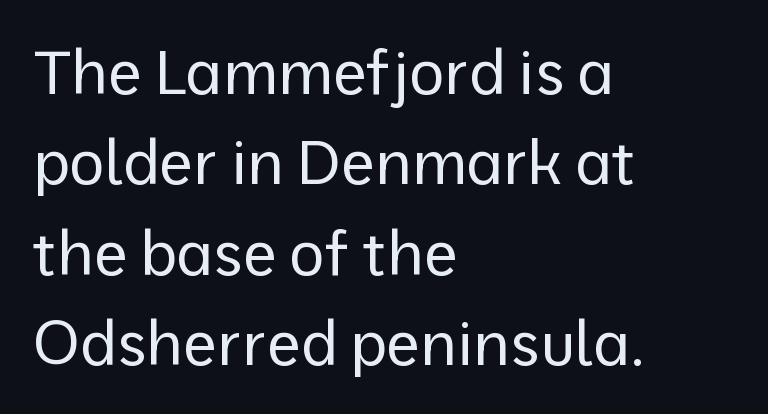
The ragged edge is on the right, which tells us the setting is flush left. The passage shown is typeset with a sans-serif family. Proportional: the letters do not fall into vertical columns. Here the glyphs are tracked normally, forming tight word shapes. The face looks like a standard text weight, possibly lighter. Italic: no, the glyphs are upright roman.
